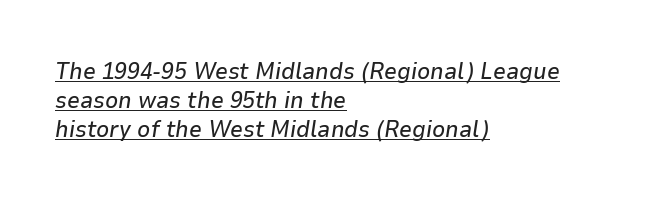
{"italic": "yes", "lean": "right", "slant_degrees": 9, "underline": "yes", "align": "left", "line_spacing": "normal", "line_spacing_ratio": 1.27, "letter_spacing": "normal", "letter_spacing_em": 0.0, "glyph_px": 23}
